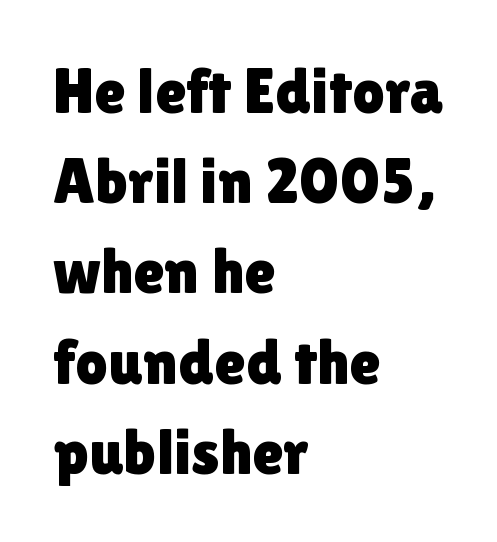
{"serif": "no", "italic": "no", "width": "normal", "x_height": "medium", "monospaced": "no", "underline": "no", "align": "left", "line_spacing": "normal", "line_spacing_ratio": 1.41, "letter_spacing": "normal", "letter_spacing_em": 0.0, "glyph_px": 64}
